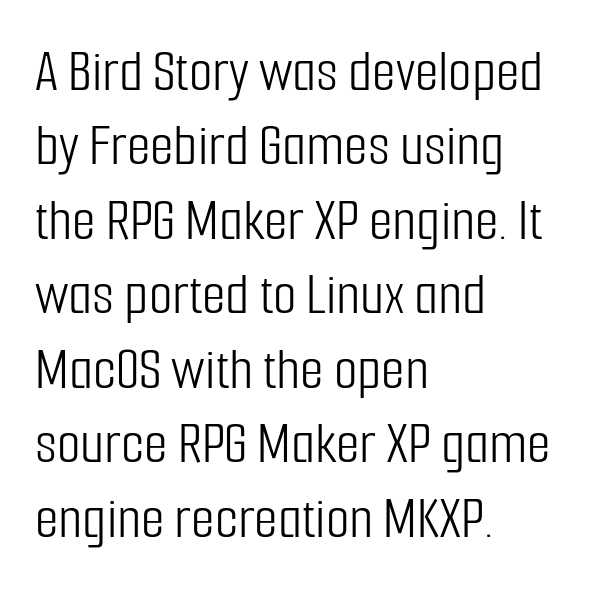
Q: Is the text bold? A: No.
Q: Is the text italic (slanted)? A: No, it is upright.
Q: Is the typeface a serif or a sans-serif typeface? A: Sans-serif.
Q: Is the text underlined? A: No.
Q: How is the paragraph aligned? A: Left-aligned.
Q: Is the spacing between letters normal or unusually wide? A: Normal.
Q: Width (condensed, normal, or wide)? A: Condensed.
Q: Stroke contrast? A: Low.
Q: x-height? A: Medium.
Q: Monospaced? A: No.
